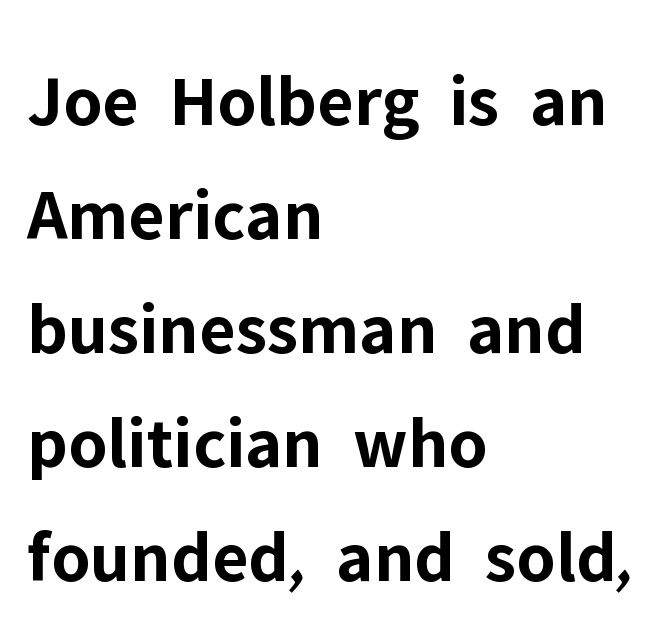
Q: Is the text bold? A: Yes.
Q: Is the text italic (slanted)? A: No, it is upright.
Q: Is the typeface a serif or a sans-serif typeface? A: Sans-serif.
Q: Is the text underlined? A: No.
Q: How is the paragraph aligned? A: Left-aligned.
Q: Is the spacing between letters normal or unusually wide? A: Normal.
Q: Is the spacing between lines tight, normal or loose? A: Normal.
Q: Width (condensed, normal, or wide)? A: Normal.
Q: Stroke contrast? A: Low.
Q: x-height? A: Medium.
Q: Monospaced? A: No.
